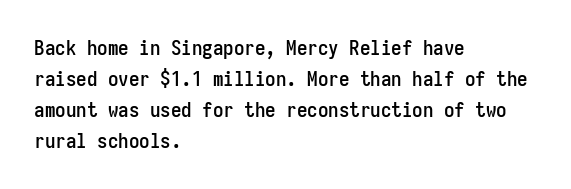
Does the copy run flush right? No — it runs flush left. The specimen reads as upright at a glance. Between one letter and the next there's only the usual sliver of space. The designer left line spacing at the default.
